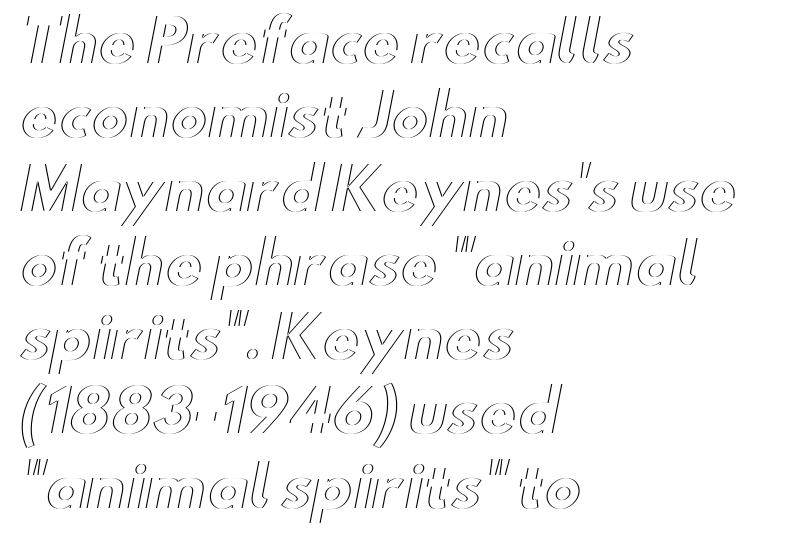
The text block is weighted toward the left margin, trailing off unevenly rightward. A bare baseline throughout the passage. A typesetter would call this proportional, since set widths differ per character. A typesetter would call this zero additional tracking. The passage shown stacks its lines at a standard gap.
